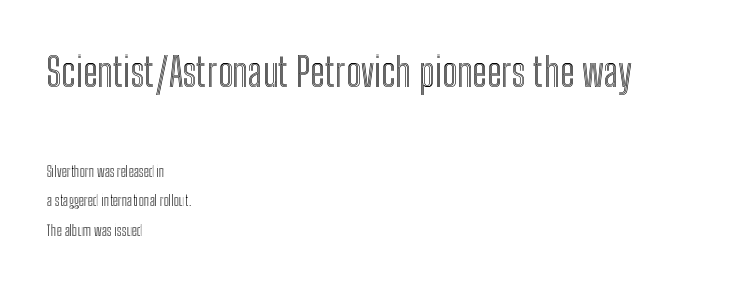
Q: Is the text italic (slanted)? A: No, it is upright.
Q: Is the text underlined? A: No.
Q: How is the paragraph aligned? A: Left-aligned.
Q: Is the spacing between letters normal or unusually wide? A: Normal.
Q: Is the spacing between lines tight, normal or loose? A: Loose.
Q: Which block of text is set in a larger size, the first (top) or the second (bottom)? A: The first (top) one.
Q: Width (condensed, normal, or wide)? A: Condensed.
Q: x-height? A: Medium.
Q: Monospaced? A: No.
